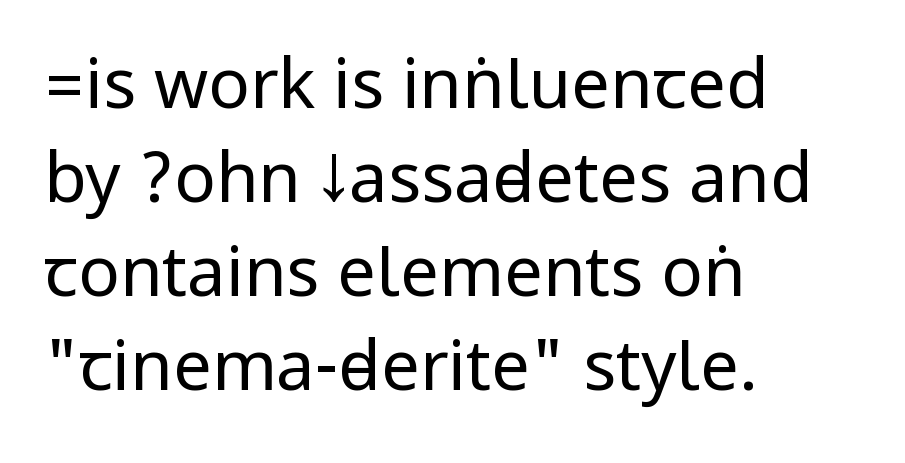
{"serif": "no", "italic": "no", "bold": "no", "weight": "regular", "width": "condensed", "stroke_contrast": "low", "underline": "no", "align": "left", "line_spacing": "normal", "line_spacing_ratio": 1.36, "letter_spacing": "normal", "letter_spacing_em": 0.0, "glyph_px": 69}
